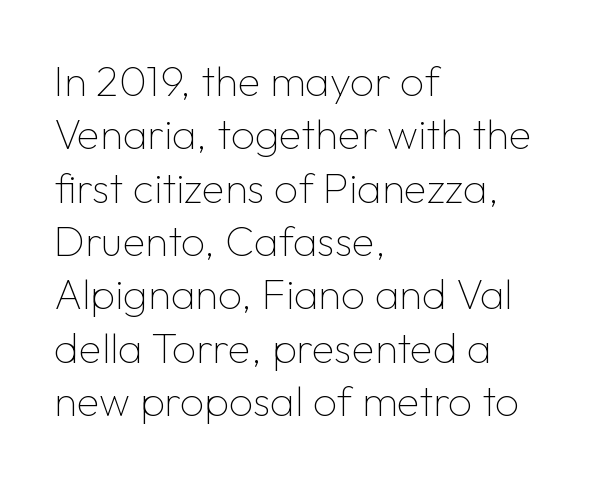
{"serif": "no", "italic": "no", "bold": "no", "weight": "thin", "width": "normal", "stroke_contrast": "low", "x_height": "medium", "monospaced": "no", "underline": "no", "align": "left", "line_spacing": "normal", "line_spacing_ratio": 1.27, "letter_spacing": "normal", "letter_spacing_em": 0.0, "glyph_px": 42}
